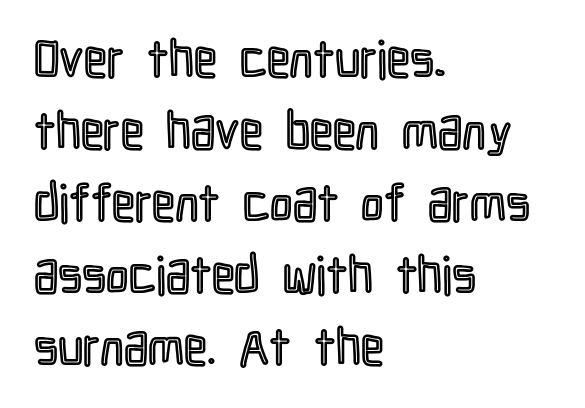
Leading matches the norm, producing a regular column. This sample is left-justified, so line endings fall wherever the words run out. Underline: absent. The axis of the letterforms is exactly vertical.
